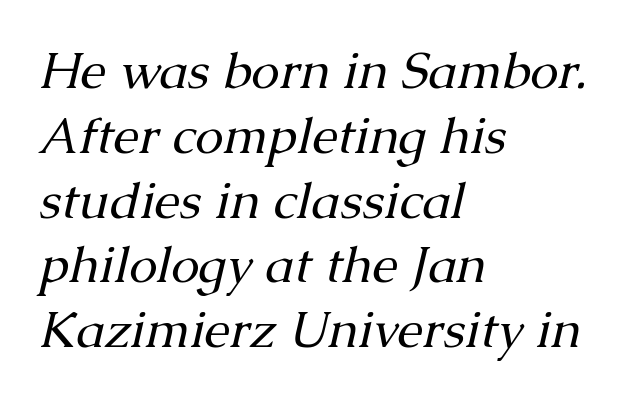
The image shows 51 px regular-weight serif type, italic (leaning right); set left-aligned, normal line spacing (1.27x), normal letter spacing, not underlined; medium stroke contrast and a medium x-height.
